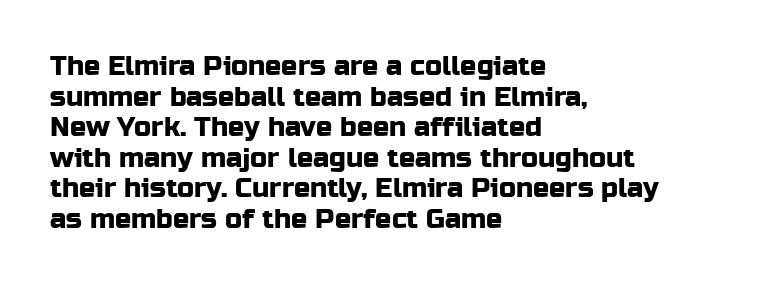
{"italic": "no", "underline": "no", "align": "left", "line_spacing": "tight", "line_spacing_ratio": 1.13, "letter_spacing": "normal", "letter_spacing_em": 0.0, "glyph_px": 27}
